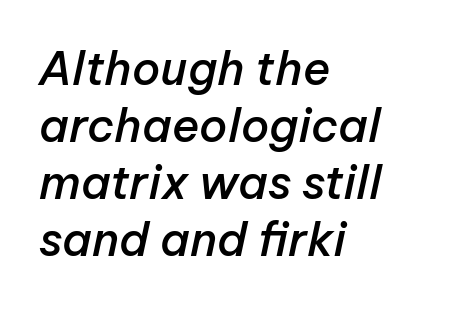
The image shows 46 px semibold type, italic (leaning right); set left-aligned, line spacing 1.24x, normal letter spacing, not underlined; low stroke contrast and a medium x-height.
